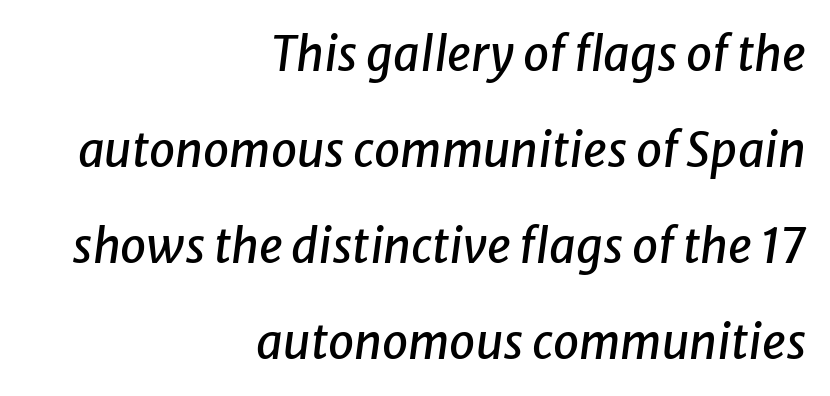
{"italic": "yes", "lean": "right", "slant_degrees": 8, "width": "normal", "stroke_contrast": "low", "x_height": "medium", "monospaced": "no", "underline": "no", "align": "right", "line_spacing": "loose", "line_spacing_ratio": 2.04, "letter_spacing": "normal", "letter_spacing_em": 0.0, "glyph_px": 47}
